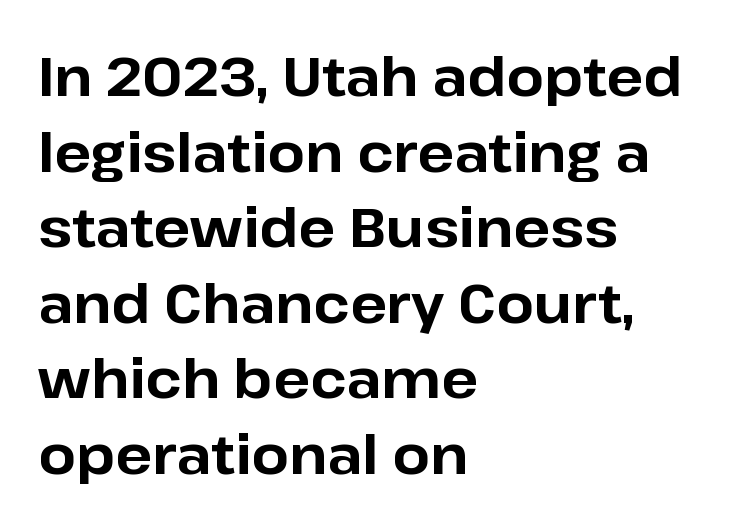
Ordinary non-slanted type is in use. The text block is weighted toward the left margin, trailing off unevenly rightward. The letters advance in unequal steps, a hallmark of proportional type. Typographic density is high because the face is bold.
